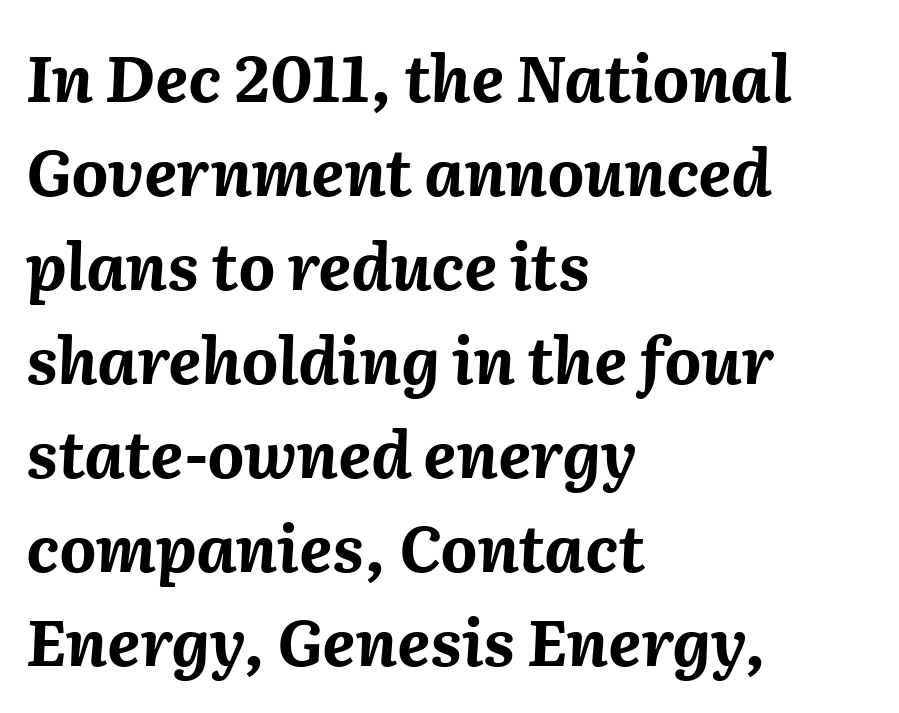
The image shows 64 px bold type, italic (leaning right); set left-aligned, normal line spacing (1.47x), normal letter spacing, not underlined; medium stroke contrast and a medium x-height.
